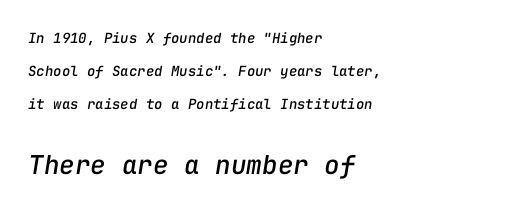
{"italic": "yes", "lean": "right", "slant_degrees": 9, "underline": "no", "align": "left", "line_spacing": "loose", "line_spacing_ratio": 2.34, "letter_spacing": "normal", "letter_spacing_em": 0.0, "larger_block": "second", "size_ratio": 1.86, "glyph_px": 26}
